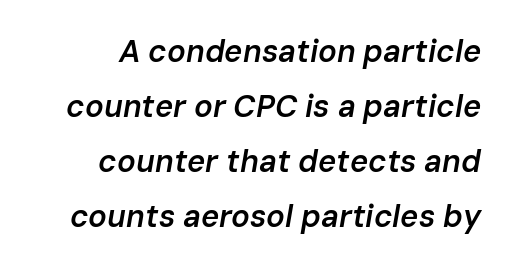
Q: Is the text bold? A: Semi-bold.
Q: Is the text italic (slanted)? A: Yes, it leans right by about 10 degrees.
Q: Is the text underlined? A: No.
Q: Is the spacing between letters normal or unusually wide? A: Normal.
Q: Width (condensed, normal, or wide)? A: Normal.
Q: Stroke contrast? A: Low.
Q: x-height? A: Medium.
Q: Monospaced? A: No.
